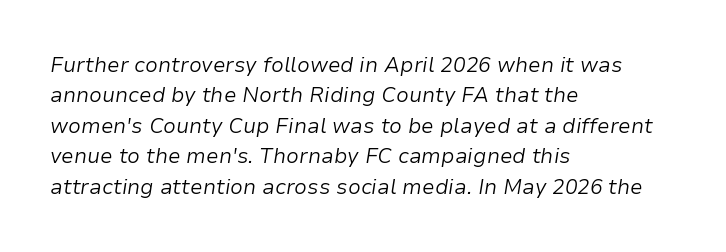
The image shows 21 px text type, italic (leaning right); set left-aligned, normal line spacing (1.45x), normal letter spacing, not underlined.
